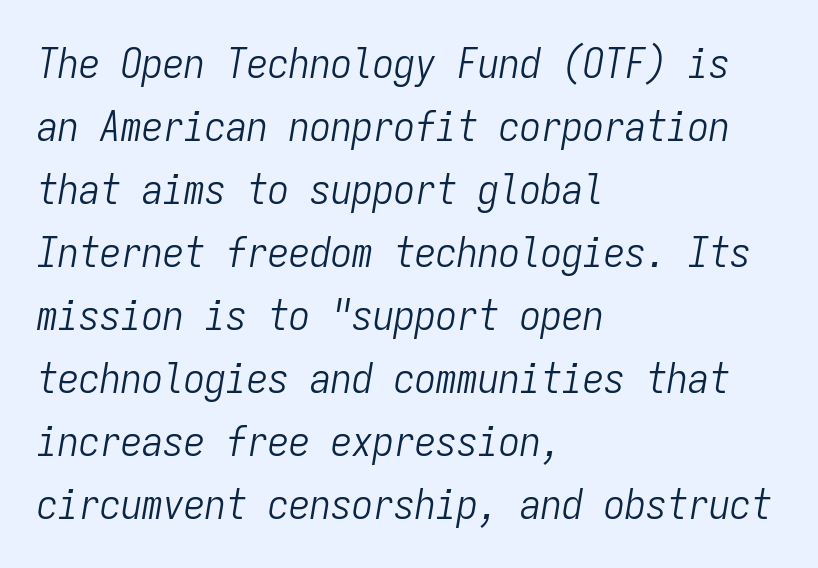
Students, observe: this is what conventionally led text looks like. The horizontal fit of the characters is conventional and even. An italicized treatment has been applied to the whole sample. A quiet, ordinary-to-light weight characterises the typeface. Descenders are the only things crossing below the line. Line beginnings align vertically; line endings do not.
